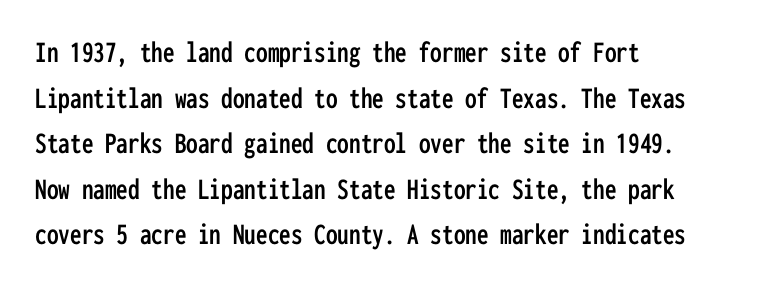
Q: Is the text italic (slanted)? A: No, it is upright.
Q: Is the typeface a serif or a sans-serif typeface? A: Sans-serif.
Q: Is the text underlined? A: No.
Q: How is the paragraph aligned? A: Left-aligned.
Q: Is the spacing between letters normal or unusually wide? A: Normal.
Q: Is the spacing between lines tight, normal or loose? A: Normal.
Q: Width (condensed, normal, or wide)? A: Condensed.
Q: Stroke contrast? A: Low.
Q: x-height? A: Medium.
Q: Monospaced? A: Yes.
